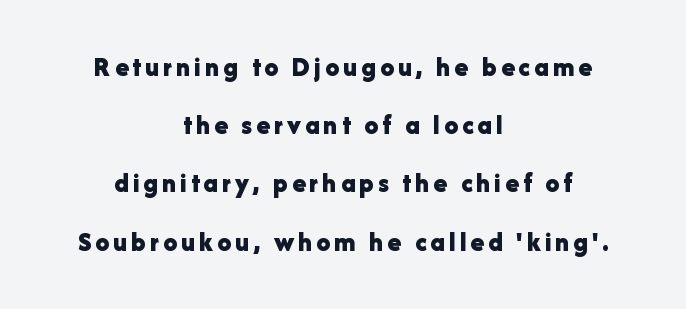
Visually the block forms a symmetrical silhouette, jagged on both flanks. Only glyphs here, with clear space below each row. Serif or sans? Sans — the stroke terminals are bare. A typesetter would call this proportional, since set widths differ per character. Posture: vertical. This block would shrink considerably if given ordinary leading; it's expanded now.
